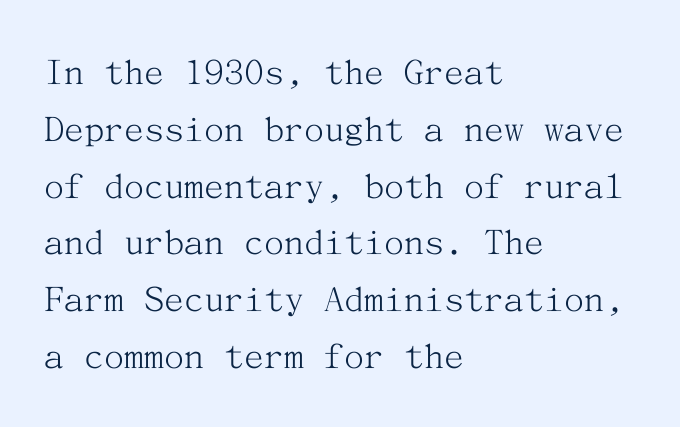
Clear beneath every line of the passage. Short and long lines alike share a common starting point at left. To sum up the face: it has serifs. Default kerning and tracking; the words read as compact shapes. The face looks like a standard text weight, possibly lighter.
